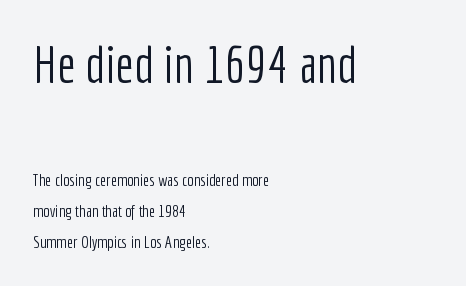
The image shows 52 px light, condensed sans-serif type, upright; set left-aligned, line spacing 1.82x, normal letter spacing, not underlined; the first (top) block is 3.06x larger; low stroke contrast and a medium x-height.
